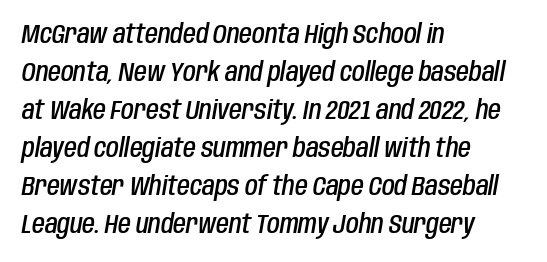
{"italic": "yes", "lean": "right", "slant_degrees": 10, "bold": "semi", "underline": "no", "align": "left", "line_spacing": "normal", "line_spacing_ratio": 1.46, "letter_spacing": "normal", "letter_spacing_em": 0.0, "glyph_px": 26}
